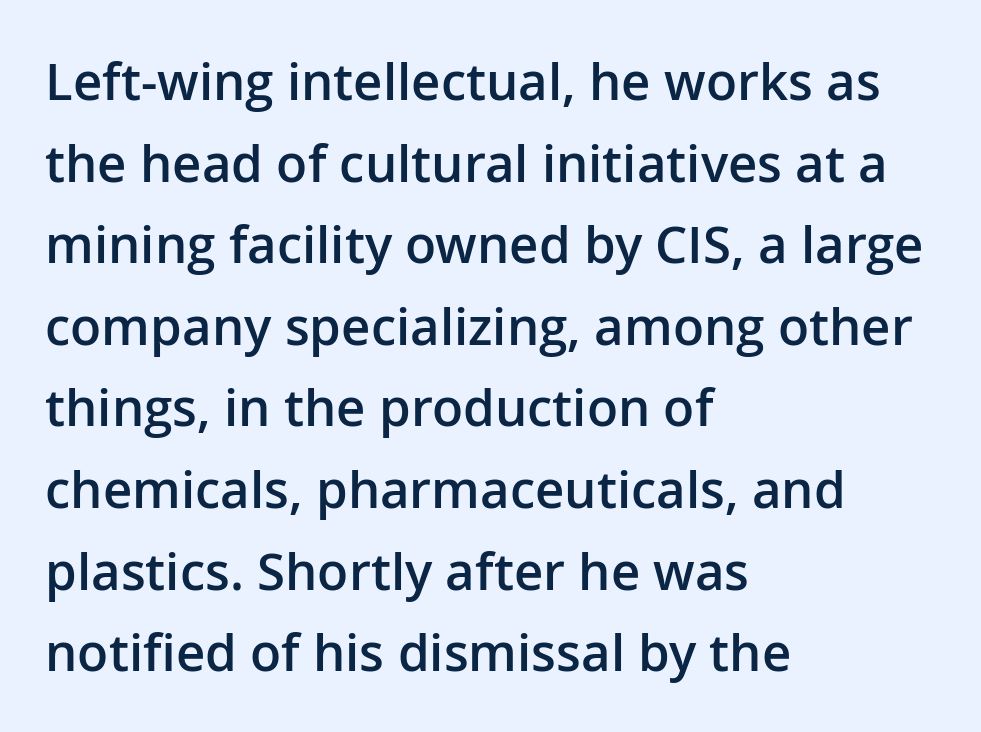
{"serif": "no", "italic": "no", "bold": "semi", "weight": "semibold", "width": "normal", "stroke_contrast": "low", "x_height": "medium", "monospaced": "no", "underline": "no", "align": "left", "line_spacing": "normal", "line_spacing_ratio": 1.6, "letter_spacing": "normal", "letter_spacing_em": 0.0, "glyph_px": 51}
